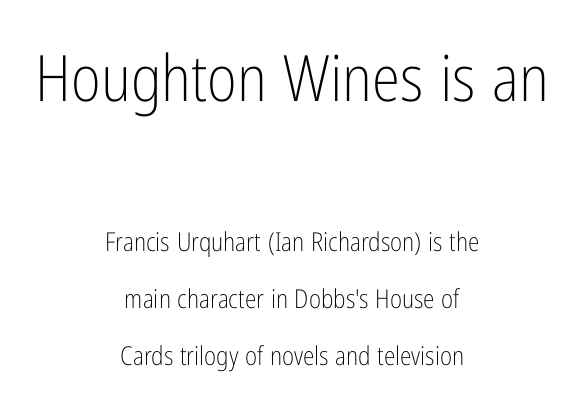
Whoever set this made the first block the dominant, larger element. The foot of each line stays bare and open. You could not count columns in this text — the font is proportionally spaced. Bold? No — there's no thickening of the strokes.
